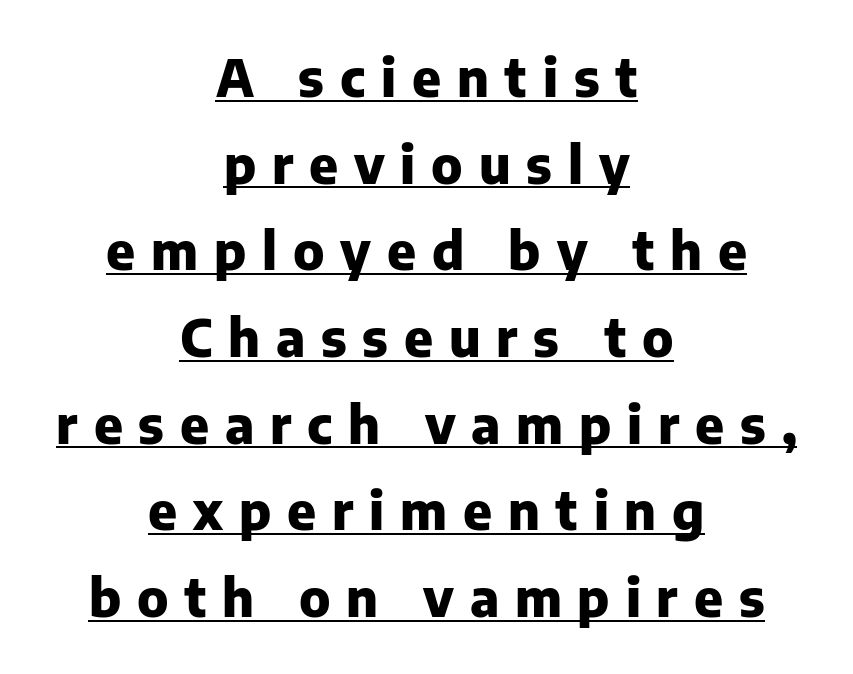
Q: Is the text bold? A: Yes.
Q: Is the text italic (slanted)? A: No, it is upright.
Q: Is the typeface a serif or a sans-serif typeface? A: Sans-serif.
Q: Is the text underlined? A: Yes.
Q: How is the paragraph aligned? A: Centered.
Q: Is the spacing between letters normal or unusually wide? A: Unusually wide.
Q: Is the spacing between lines tight, normal or loose? A: Normal.
Q: Width (condensed, normal, or wide)? A: Normal.
Q: Stroke contrast? A: Low.
Q: x-height? A: Medium.
Q: Monospaced? A: No.
